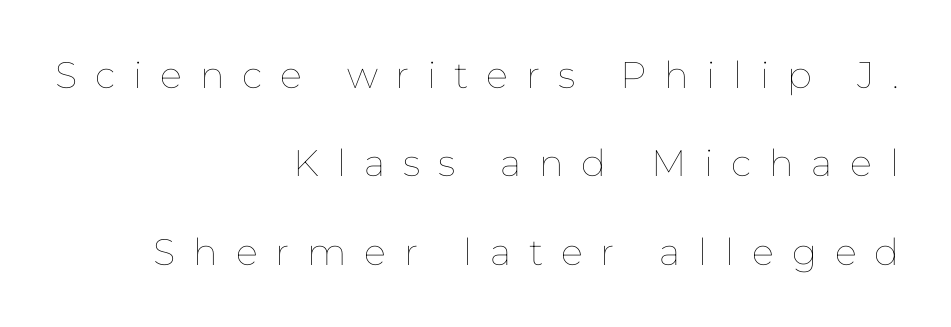
{"italic": "no", "bold": "no", "weight": "thin", "width": "normal", "stroke_contrast": "low", "x_height": "medium", "monospaced": "no", "underline": "no", "align": "right", "line_spacing": "loose", "line_spacing_ratio": 2.39, "letter_spacing": "wide", "letter_spacing_em": 0.48, "glyph_px": 37}
